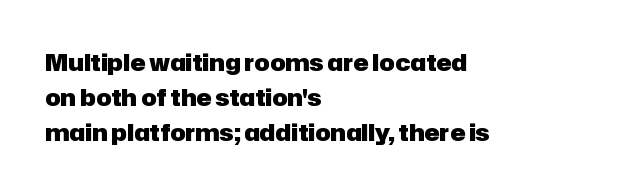
The image shows 23 px bold type, upright; set left-aligned, normal line spacing (1.52x), normal letter spacing, not underlined.
